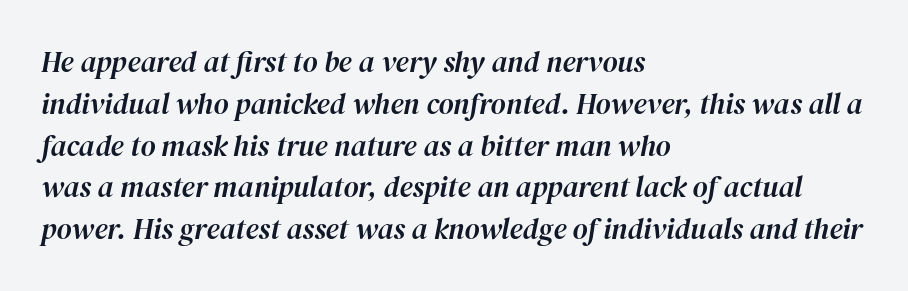
{"italic": "yes", "lean": "right", "slant_degrees": 12, "width": "normal", "stroke_contrast": "high", "x_height": "medium", "monospaced": "no", "underline": "no", "align": "left", "line_spacing": "normal", "line_spacing_ratio": 1.44, "letter_spacing": "normal", "letter_spacing_em": 0.0, "glyph_px": 29}
